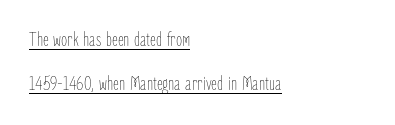
Q: Is the text bold? A: No.
Q: Is the text italic (slanted)? A: No, it is upright.
Q: Is the text underlined? A: Yes.
Q: How is the paragraph aligned? A: Left-aligned.
Q: Is the spacing between letters normal or unusually wide? A: Normal.
Q: Is the spacing between lines tight, normal or loose? A: Loose.
